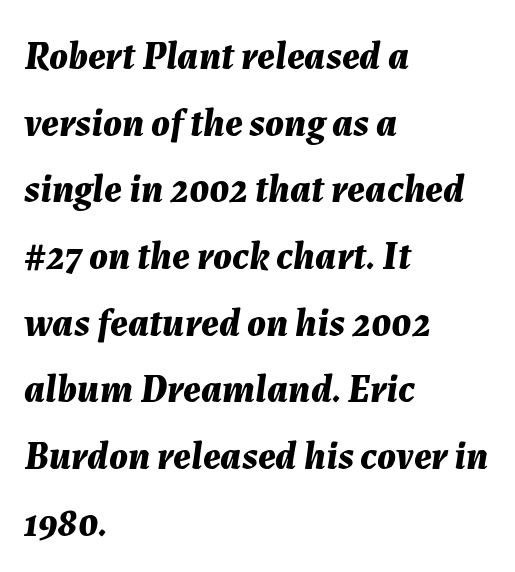
The axis of the letterforms is tilted away from vertical. Looks like regular typesetting: each glyph gets only the width it needs. A bare baseline throughout the passage. Caption: multi-line text, flush left, ragged right. The face used here has the dense, thick strokes of a bold. Nobody touched the tracking dial on this one.
